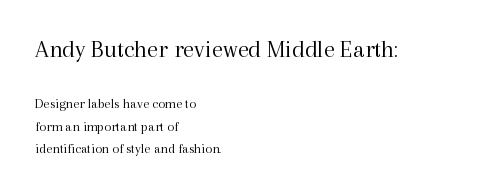
Q: Is the text bold? A: No.
Q: Is the text italic (slanted)? A: No, it is upright.
Q: Is the text underlined? A: No.
Q: How is the paragraph aligned? A: Left-aligned.
Q: Is the spacing between letters normal or unusually wide? A: Normal.
Q: Is the spacing between lines tight, normal or loose? A: Normal.
Q: Which block of text is set in a larger size, the first (top) or the second (bottom)? A: The first (top) one.
